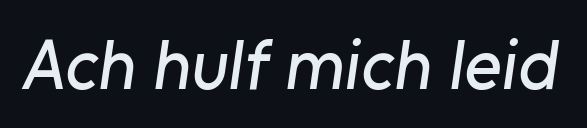
The image shows 71 px sans-serif type; set normal letter spacing, not underlined; low stroke contrast and a medium x-height.
